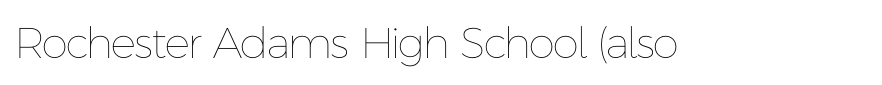
{"italic": "no", "bold": "no", "weight": "thin", "width": "normal", "stroke_contrast": "low", "x_height": "medium", "monospaced": "no", "underline": "no", "letter_spacing": "normal", "letter_spacing_em": 0.0, "glyph_px": 43}
